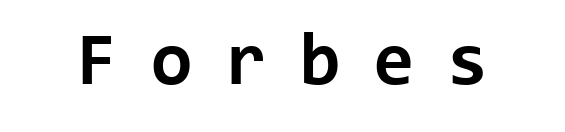
Q: Is the text bold? A: Yes.
Q: Is the text italic (slanted)? A: No, it is upright.
Q: Is the typeface a serif or a sans-serif typeface? A: Sans-serif.
Q: Is the text underlined? A: No.
Q: Is the spacing between letters normal or unusually wide? A: Unusually wide.
Q: Width (condensed, normal, or wide)? A: Normal.
Q: Stroke contrast? A: Low.
Q: x-height? A: Medium.
Q: Monospaced? A: Yes.
